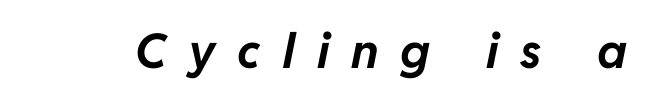
The image shows 48 px bold type, italic (leaning right); set unusually wide letter spacing (+0.45 em), not underlined; low stroke contrast and a medium x-height.
